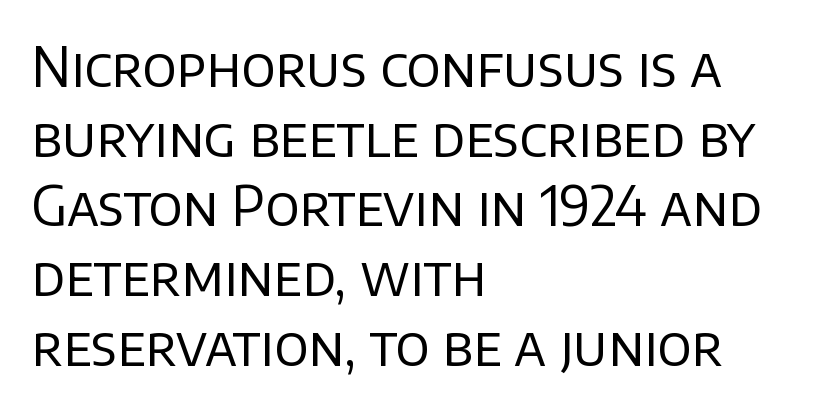
The image shows 54 px regular-weight sans-serif type, upright; set left-aligned, normal line spacing (1.29x), normal letter spacing, not underlined; low stroke contrast and a large x-height.
